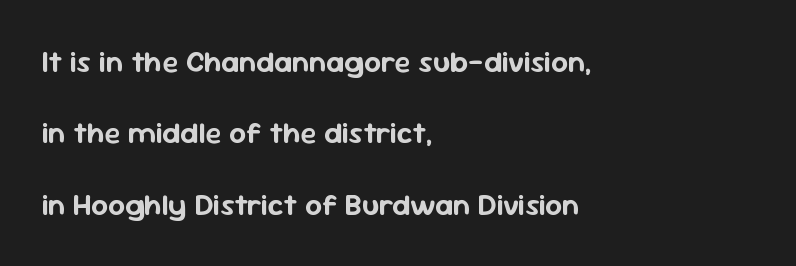
The image shows 30 px sans-serif type, upright; set left-aligned, loose line spacing (2.38x), normal letter spacing, not underlined; low stroke contrast and a medium x-height.
